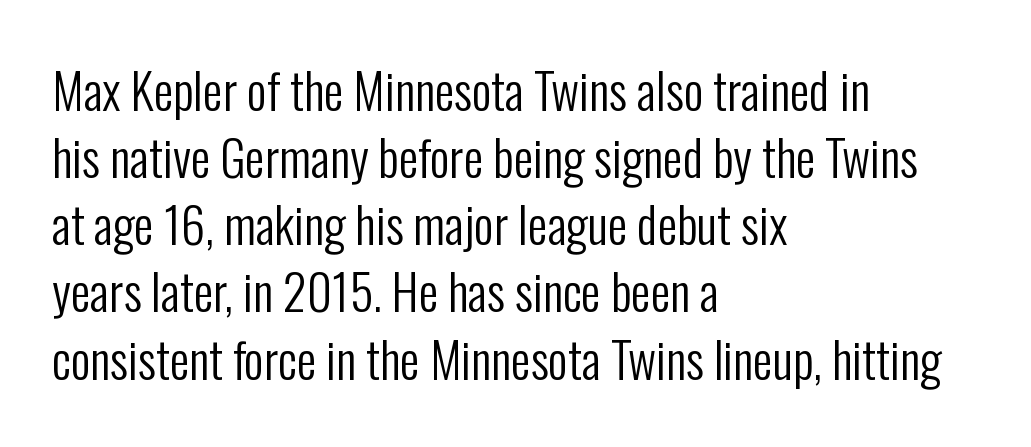
{"serif": "no", "italic": "no", "bold": "no", "weight": "regular", "width": "condensed", "stroke_contrast": "low", "x_height": "medium", "monospaced": "no", "underline": "no", "align": "left", "line_spacing": "normal", "line_spacing_ratio": 1.37, "letter_spacing": "normal", "letter_spacing_em": 0.0, "glyph_px": 49}
